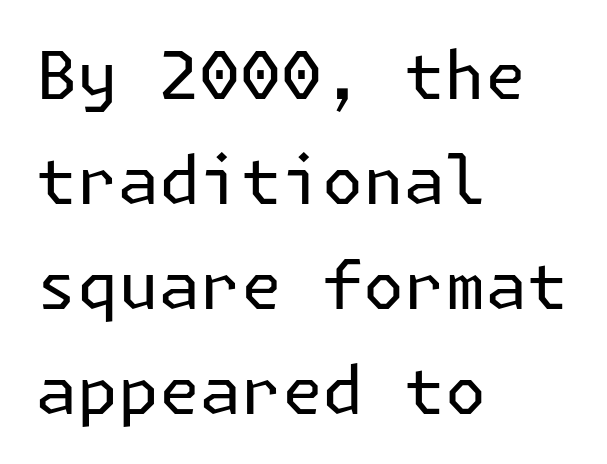
Q: Is the text bold? A: No.
Q: Is the text italic (slanted)? A: No, it is upright.
Q: Is the typeface a serif or a sans-serif typeface? A: Sans-serif.
Q: Is the text underlined? A: No.
Q: How is the paragraph aligned? A: Left-aligned.
Q: Is the spacing between letters normal or unusually wide? A: Normal.
Q: Is the spacing between lines tight, normal or loose? A: Normal.
Q: Width (condensed, normal, or wide)? A: Normal.
Q: Stroke contrast? A: Low.
Q: x-height? A: Medium.
